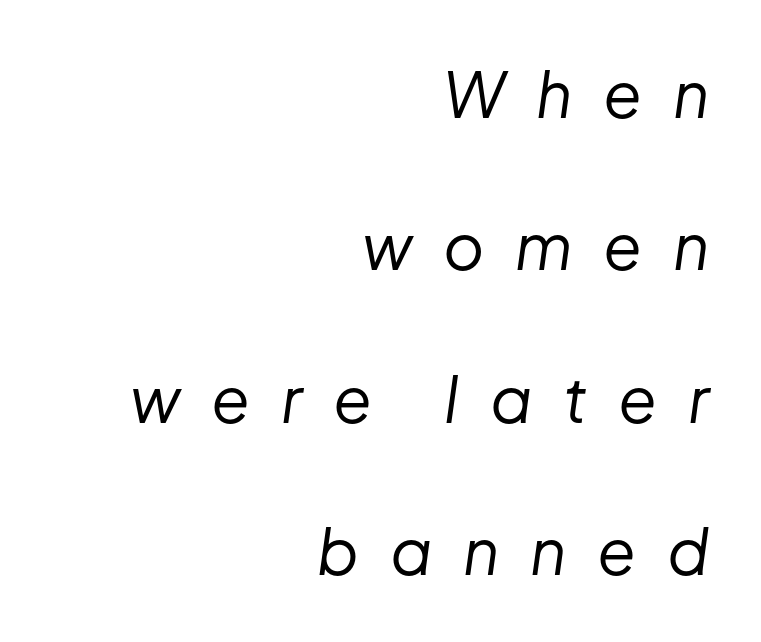
{"italic": "yes", "lean": "right", "slant_degrees": 8, "bold": "no", "weight": "regular", "width": "normal", "stroke_contrast": "low", "x_height": "medium", "monospaced": "no", "underline": "no", "align": "right", "line_spacing": "loose", "line_spacing_ratio": 2.42, "letter_spacing": "wide", "letter_spacing_em": 0.49, "glyph_px": 63}
